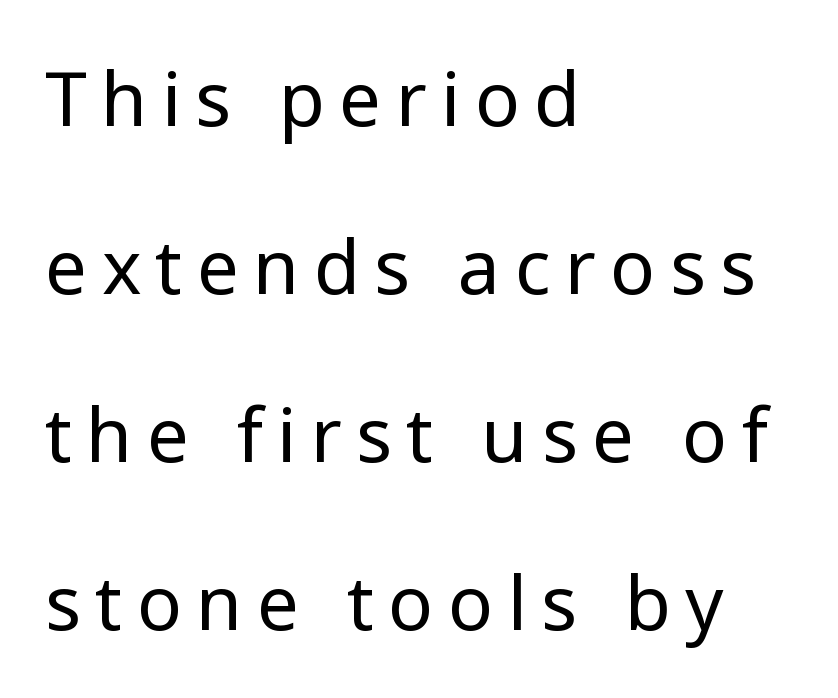
Italic: no, the glyphs are upright roman. The face used here is a sans, in the tradition of grotesques and geometrics. Baseline-to-baseline distance is far greater than the letter height. The passage shown is typed in a proportional face where columns would drift.
